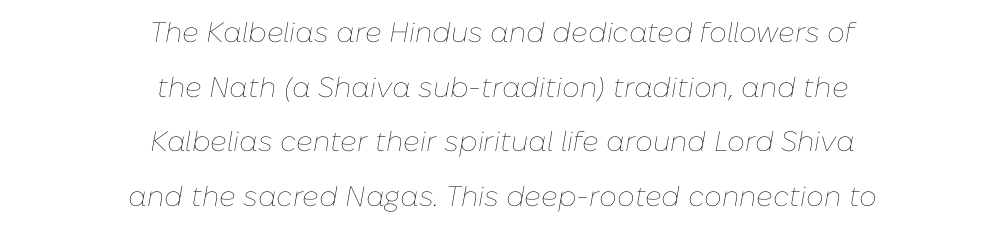
The lines are spread far apart with generous leading. Just letters on the line, the space beneath them empty. Words appear dense and cohesive because spacing is normal. One-word summary of the alignment: center. A quiet, ordinary-to-light weight characterises the typeface. Observe the lean: these are italic letterforms.
